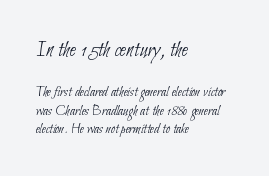
Q: Is the text bold? A: No.
Q: Is the text underlined? A: No.
Q: How is the paragraph aligned? A: Left-aligned.
Q: Is the spacing between letters normal or unusually wide? A: Normal.
Q: Which block of text is set in a larger size, the first (top) or the second (bottom)? A: The first (top) one.
